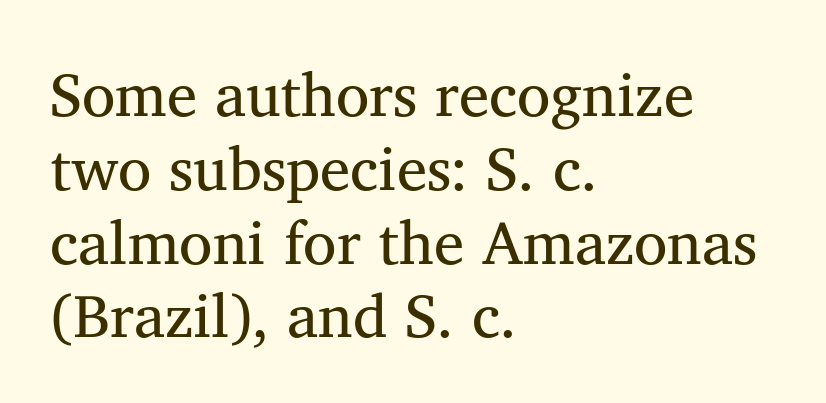
Each letter keeps its own natural width here, so spacing adapts to shape. The glyphs are unaccompanied by any horizontal stroke below them. Vertical strokes here are truly vertical. Font category for this specimen: serif. Characters follow at the spacing the type designer built in.
